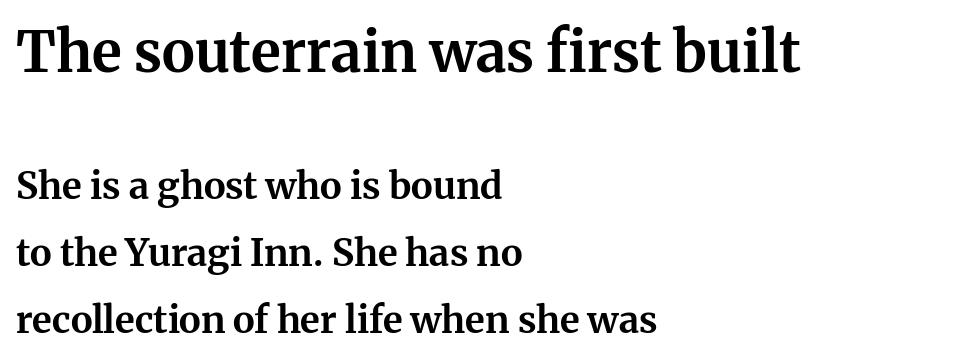
Each word holds together tightly as a unit, with standard inter-letter gaps. Check the space under the baseline: it is left empty. Character widths vary here, with narrow letters taking less room than wide ones. Scale decreases going downward across the two blocks. A student would call this left alignment; a typographer would say flush left, rag right. This sample uses an upright cut, with every glyph sitting square on the baseline.
